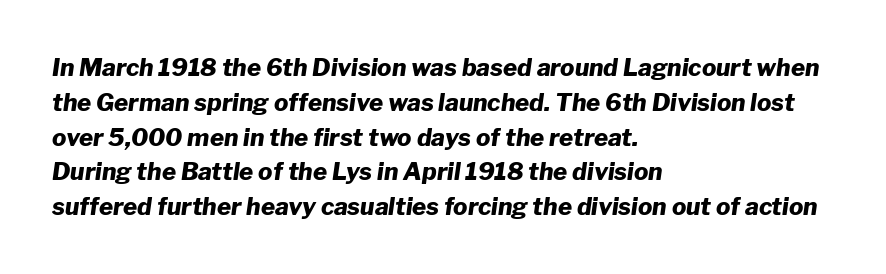
The image shows 24 px bold type, italic (leaning right); set left-aligned, normal line spacing (1.45x), normal letter spacing, not underlined.
